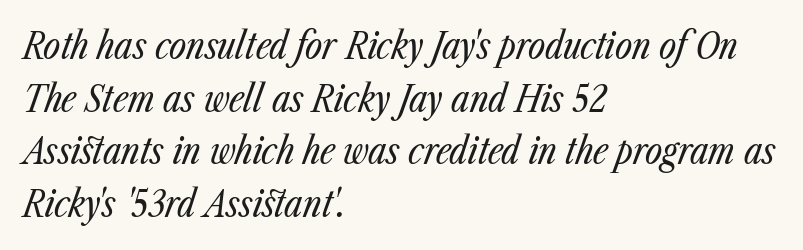
The string is rendered with underlining switched off. No extra ink here — the face is not bold. Each line starts at the same left margin while the right side varies. In terms of letterspacing, this is plain default setting.
